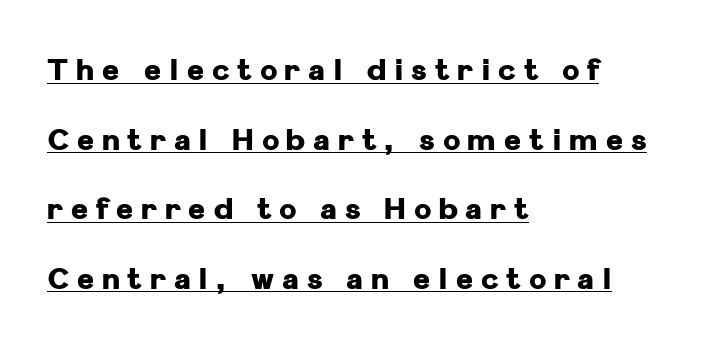
Unlike a traditional serif, this face leaves its strokes unadorned. The glyphs have the mass of a bold cut. The rendering uses natural spacing where letterforms have individual widths. Characters remain perfectly vertical along every line. Each new line begins a long way beneath the previous one. A typesetter would call this heavily tracked-out type.
